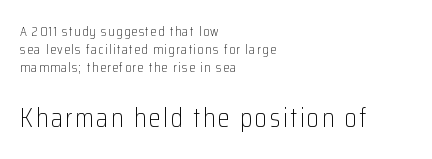
Between these two stacked blocks, the lower one wins on size. Beneath every word, the page is bare. Unlike italic type, these characters show no tilt at all. All the whitespace from short lines collects on the right.
